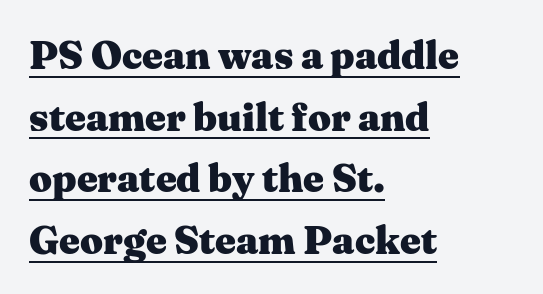
Somebody hit Ctrl+U on this one — the words are underlined. Students, note that the glyphs here touch the page at normal intervals. This rendering employs a face with finishing strokes, i.e., a serif. Line beginnings align vertically; line endings do not. What weight is shown? A full bold with thick strokes.
